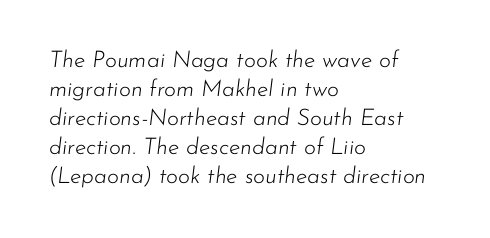
The image shows 23 px text type, italic (leaning right); set left-aligned, normal line spacing (1.26x), normal letter spacing, not underlined.
